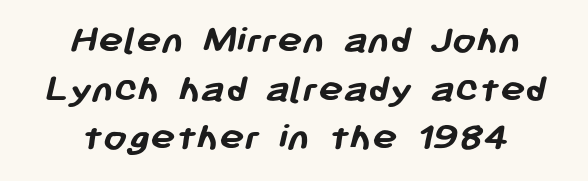
As a designer I'd log this as weight 700, bold. These lines keep a tight, regular rhythm from letter to letter. The text block is weighted toward neither margin, spreading evenly from the middle. Serif or sans? Sans — the stroke terminals are bare. Underlining? Definitely not there.
